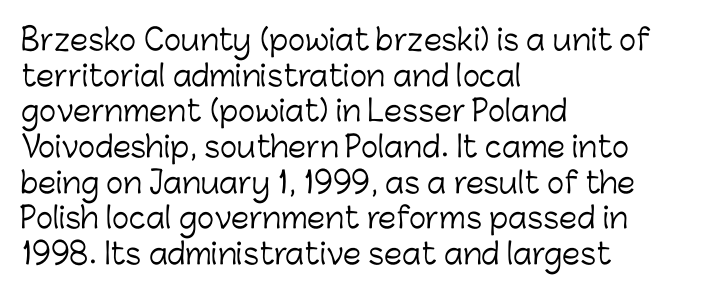
Q: Is the text bold? A: No.
Q: Is the text italic (slanted)? A: No, it is upright.
Q: Is the typeface a serif or a sans-serif typeface? A: Sans-serif.
Q: Is the text underlined? A: No.
Q: How is the paragraph aligned? A: Left-aligned.
Q: Is the spacing between letters normal or unusually wide? A: Normal.
Q: Width (condensed, normal, or wide)? A: Normal.
Q: Stroke contrast? A: Low.
Q: x-height? A: Medium.
Q: Monospaced? A: No.
